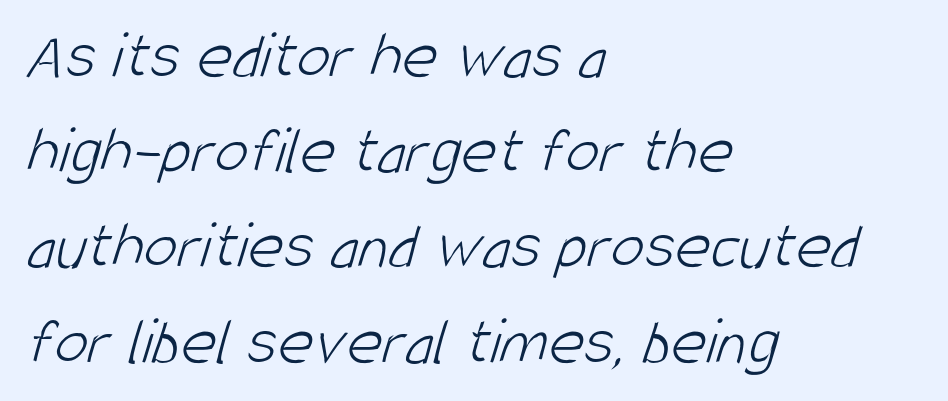
Q: Is the text bold? A: No.
Q: Is the typeface a serif or a sans-serif typeface? A: Sans-serif.
Q: Is the text underlined? A: No.
Q: How is the paragraph aligned? A: Left-aligned.
Q: Is the spacing between letters normal or unusually wide? A: Normal.
Q: Is the spacing between lines tight, normal or loose? A: Normal.
Q: Width (condensed, normal, or wide)? A: Condensed.
Q: Stroke contrast? A: Low.
Q: x-height? A: Large.
Q: Monospaced? A: No.
